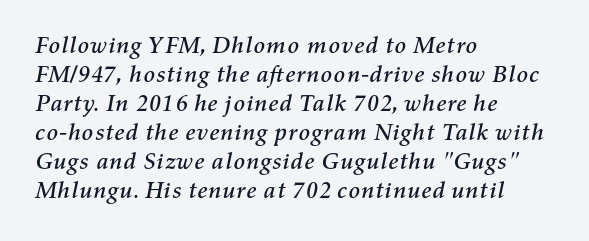
{"italic": "yes", "lean": "right", "slant_degrees": 11, "underline": "no", "align": "left", "line_spacing_ratio": 1.21, "letter_spacing": "normal", "letter_spacing_em": 0.0, "glyph_px": 24}
